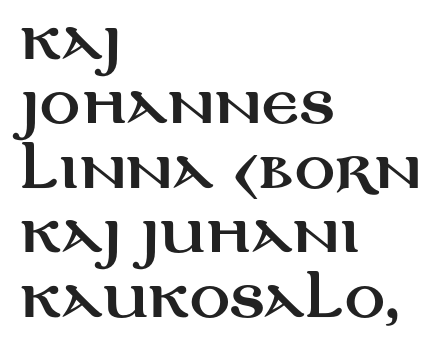
Q: Is the text italic (slanted)? A: No, it is upright.
Q: Is the typeface a serif or a sans-serif typeface? A: Sans-serif.
Q: Is the text underlined? A: No.
Q: How is the paragraph aligned? A: Left-aligned.
Q: Is the spacing between letters normal or unusually wide? A: Normal.
Q: Is the spacing between lines tight, normal or loose? A: Normal.
Q: Width (condensed, normal, or wide)? A: Wide.
Q: Stroke contrast? A: Medium.
Q: x-height? A: Large.
Q: Monospaced? A: No.
